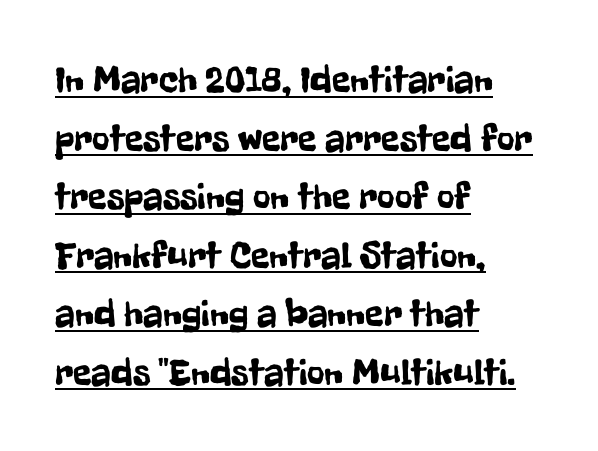
The image shows 38 px condensed sans-serif type, upright; set left-aligned, normal line spacing (1.54x), normal letter spacing, underlined; low stroke contrast and a medium x-height.
